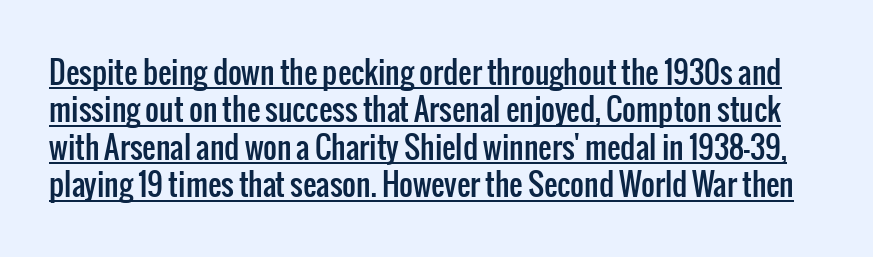
Q: Is the text italic (slanted)? A: No, it is upright.
Q: Is the typeface a serif or a sans-serif typeface? A: Sans-serif.
Q: Is the text underlined? A: Yes.
Q: Is the spacing between letters normal or unusually wide? A: Normal.
Q: Is the spacing between lines tight, normal or loose? A: Normal.
Q: Width (condensed, normal, or wide)? A: Condensed.
Q: Stroke contrast? A: Low.
Q: x-height? A: Medium.
Q: Monospaced? A: No.
